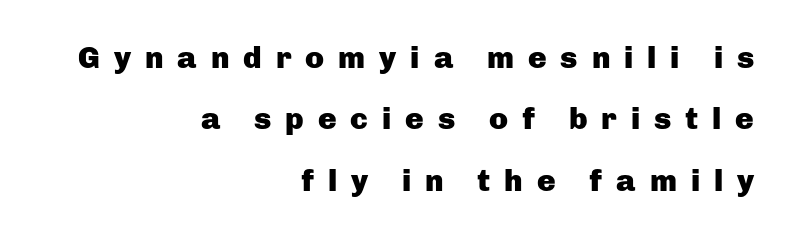
{"serif": "no", "italic": "no", "bold": "yes", "weight": "heavy", "width": "normal", "stroke_contrast": "low", "x_height": "medium", "monospaced": "no", "underline": "no", "align": "right", "line_spacing": "loose", "line_spacing_ratio": 1.98, "letter_spacing": "wide", "letter_spacing_em": 0.45, "glyph_px": 31}
